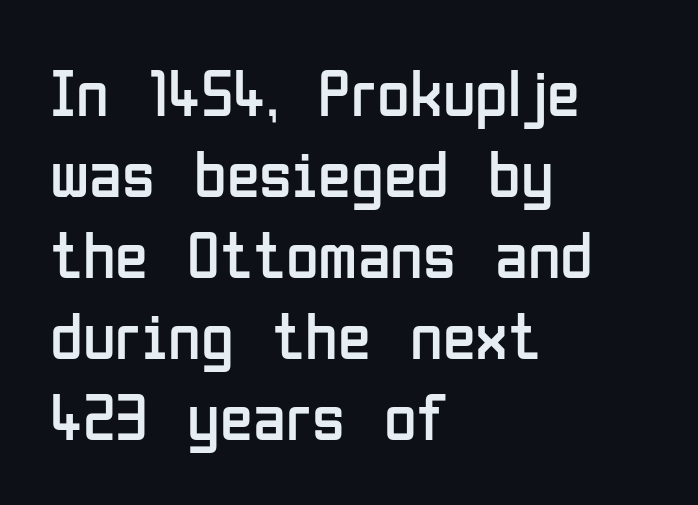
Decoration check: the copy has no underline. Designer's note — italics off, roman on. The typeface has the unassuming heft of standard copy or less. Looks like regular typesetting: each glyph gets only the width it needs. Line starts are locked; line ends wander. Typographically, this falls in the sans-serif category.
